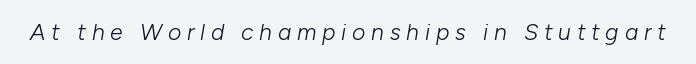
Glyph-to-glyph distance is far greater than everyday printed text. Posture: slanted. The letters look calm and open, with moderate or lighter stems. The words here are not underlined.
